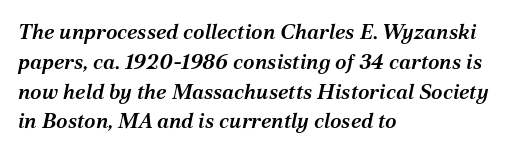
Q: Is the text bold? A: Semi-bold.
Q: Is the text italic (slanted)? A: Yes, it leans right by about 12 degrees.
Q: Is the text underlined? A: No.
Q: How is the paragraph aligned? A: Left-aligned.
Q: Is the spacing between letters normal or unusually wide? A: Normal.
Q: Is the spacing between lines tight, normal or loose? A: Normal.
